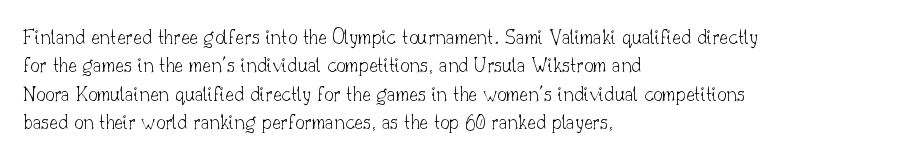
The image shows 23 px text type, upright; set left-aligned, line spacing 1.23x, normal letter spacing, not underlined.
